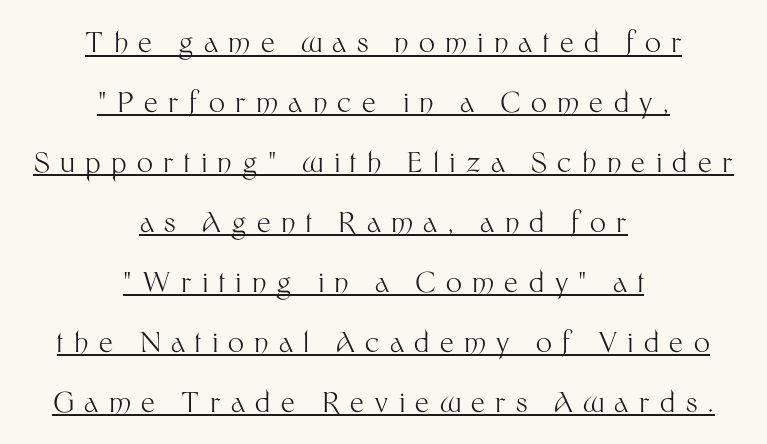
Weight: regular or lighter. Each line of the rendering has a horizontal stroke beneath the glyphs. This block would shrink considerably if given ordinary leading; it's expanded now. Note the varied advance widths — an 'i' is clearly narrower than an 'm'.
